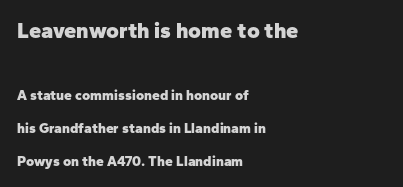
Quick note: underline off. Words appear dense and cohesive because spacing is normal. Typeset ragged right — the left edge is the straight one. Compare the two chunks: the upper has the greater cap height.
